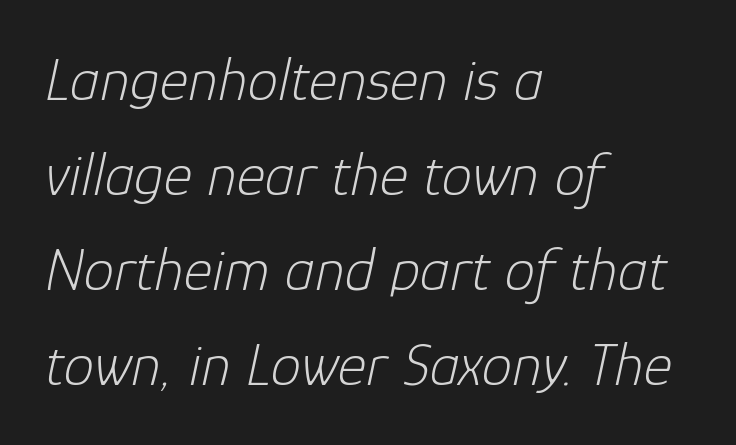
Q: Is the text bold? A: No.
Q: Is the text italic (slanted)? A: Yes, it leans right by about 12 degrees.
Q: Is the text underlined? A: No.
Q: How is the paragraph aligned? A: Left-aligned.
Q: Is the spacing between letters normal or unusually wide? A: Normal.
Q: Is the spacing between lines tight, normal or loose? A: Normal.
Q: Width (condensed, normal, or wide)? A: Normal.
Q: Stroke contrast? A: Low.
Q: x-height? A: Medium.
Q: Monospaced? A: No.
